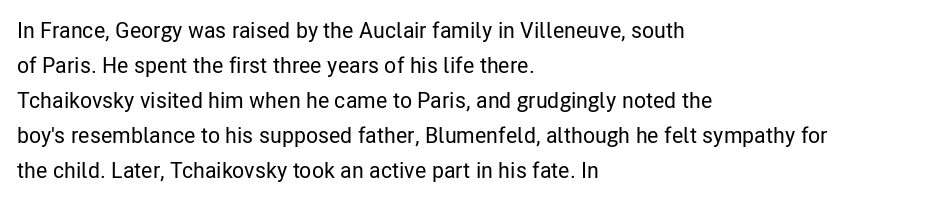
Q: Is the text italic (slanted)? A: No, it is upright.
Q: Is the text underlined? A: No.
Q: How is the paragraph aligned? A: Left-aligned.
Q: Is the spacing between letters normal or unusually wide? A: Normal.
Q: Is the spacing between lines tight, normal or loose? A: Normal.
